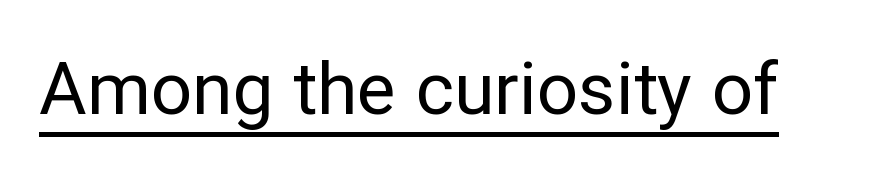
Q: Is the text bold? A: No.
Q: Is the text italic (slanted)? A: No, it is upright.
Q: Is the typeface a serif or a sans-serif typeface? A: Sans-serif.
Q: Is the text underlined? A: Yes.
Q: Is the spacing between letters normal or unusually wide? A: Normal.
Q: Width (condensed, normal, or wide)? A: Normal.
Q: Stroke contrast? A: Low.
Q: x-height? A: Medium.
Q: Monospaced? A: No.
